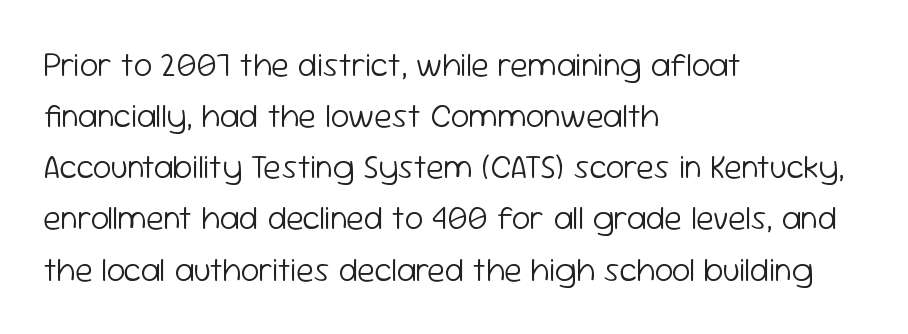
Q: Is the text bold? A: No.
Q: Is the text italic (slanted)? A: No, it is upright.
Q: Is the typeface a serif or a sans-serif typeface? A: Sans-serif.
Q: Is the text underlined? A: No.
Q: How is the paragraph aligned? A: Left-aligned.
Q: Is the spacing between letters normal or unusually wide? A: Normal.
Q: Is the spacing between lines tight, normal or loose? A: Normal.
Q: Width (condensed, normal, or wide)? A: Normal.
Q: Stroke contrast? A: Low.
Q: x-height? A: Medium.
Q: Monospaced? A: No.
